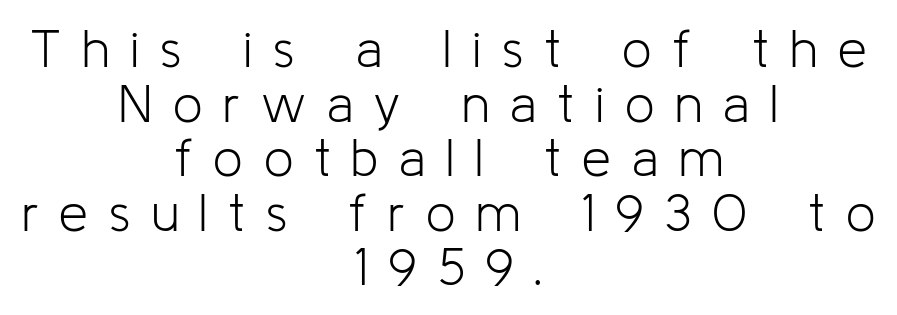
The paragraph shown floats in the horizontal middle. The letters carry no serifs — their stems end cleanly without finishing strokes. Ordinary non-slanted type is in use. You could barely slide anything between these rows.
